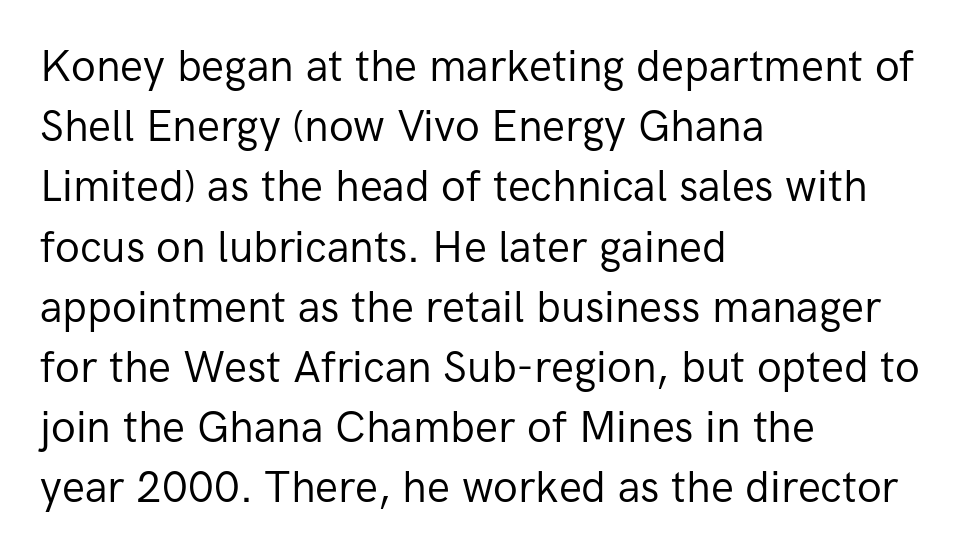
Q: Is the text bold? A: No.
Q: Is the text italic (slanted)? A: No, it is upright.
Q: Is the typeface a serif or a sans-serif typeface? A: Sans-serif.
Q: Is the text underlined? A: No.
Q: How is the paragraph aligned? A: Left-aligned.
Q: Is the spacing between letters normal or unusually wide? A: Normal.
Q: Is the spacing between lines tight, normal or loose? A: Normal.
Q: Width (condensed, normal, or wide)? A: Normal.
Q: Stroke contrast? A: Low.
Q: x-height? A: Medium.
Q: Monospaced? A: No.
